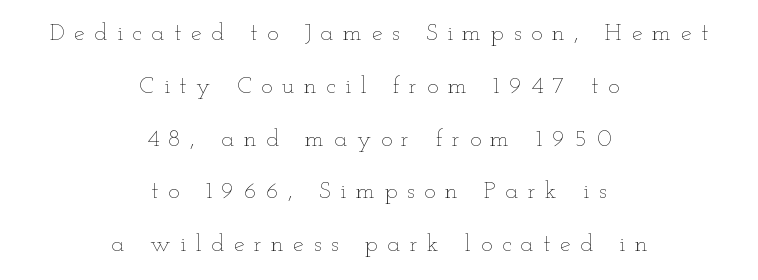
The image shows 24 px text type, upright; set centered, loose line spacing (2.2x), unusually wide letter spacing (+0.4 em), not underlined.
